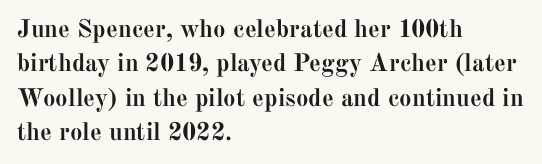
Plain, unruled lines of type. Italic: no, the glyphs are upright roman. The face used here has the dense, thick strokes of a bold. Compared with typical paragraphs, the rows here are spaced about the same. The paragraph has a hard left edge and a soft right edge. Here the glyphs are tracked normally, forming tight word shapes.
